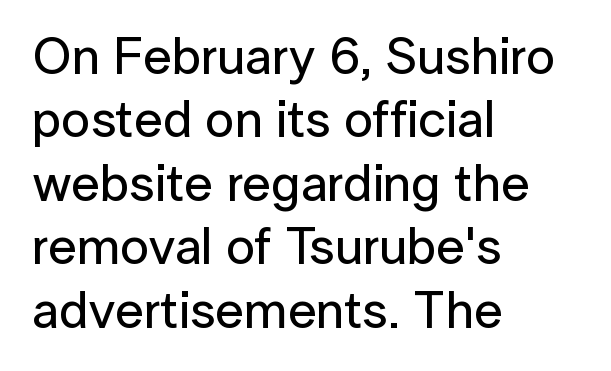
The image shows 52 px sans-serif type, upright; set left-aligned, line spacing 1.22x, normal letter spacing, not underlined; low stroke contrast and a medium x-height.
